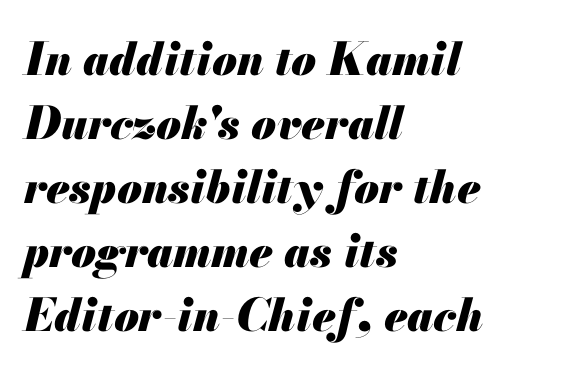
Q: Is the text bold? A: Yes.
Q: Is the text italic (slanted)? A: Yes, it leans right by about 13 degrees.
Q: Is the text underlined? A: No.
Q: How is the paragraph aligned? A: Left-aligned.
Q: Is the spacing between letters normal or unusually wide? A: Normal.
Q: Is the spacing between lines tight, normal or loose? A: Normal.
Q: Width (condensed, normal, or wide)? A: Normal.
Q: Stroke contrast? A: Medium.
Q: x-height? A: Small.
Q: Monospaced? A: No.
